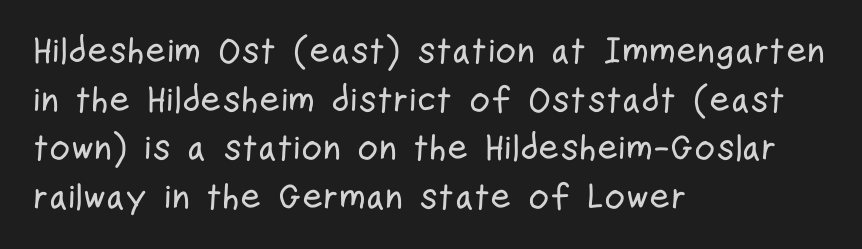
{"serif": "no", "italic": "no", "width": "condensed", "stroke_contrast": "low", "x_height": "medium", "monospaced": "no", "underline": "no", "align": "left", "line_spacing": "normal", "line_spacing_ratio": 1.35, "letter_spacing": "normal", "letter_spacing_em": 0.0, "glyph_px": 36}
